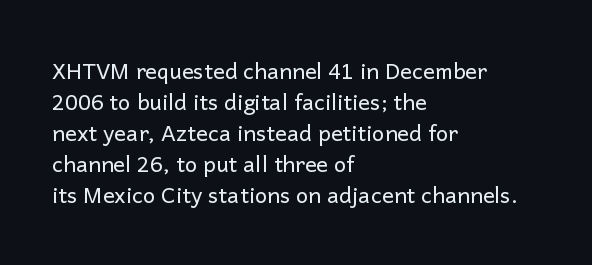
{"italic": "no", "bold": "no", "underline": "no", "align": "left", "line_spacing": "normal", "line_spacing_ratio": 1.41, "letter_spacing": "normal", "letter_spacing_em": 0.0, "glyph_px": 22}
